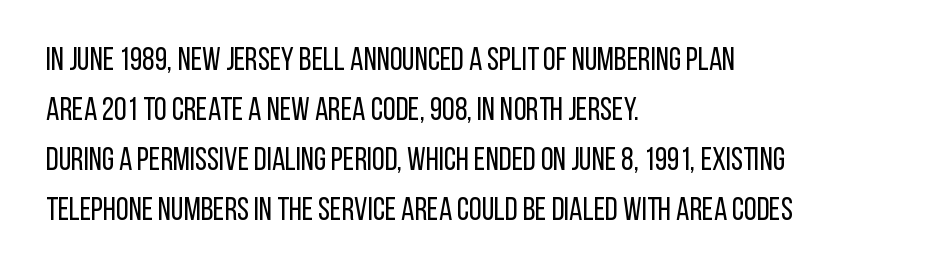
The image shows 32 px regular-weight, condensed sans-serif type, upright; set left-aligned, normal line spacing (1.56x), normal letter spacing, not underlined; low stroke contrast and a large x-height.
